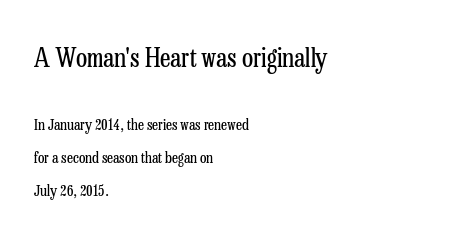
The image shows 26 px text type, upright; set left-aligned, loose line spacing (2.18x), normal letter spacing, not underlined; the first (top) block is 1.73x larger.
